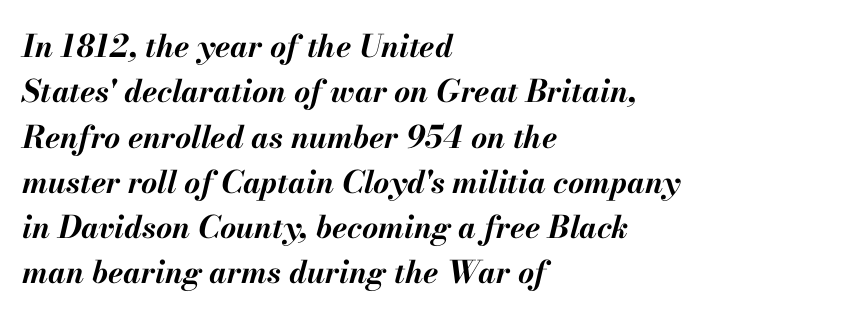
Q: Is the text bold? A: Yes.
Q: Is the text italic (slanted)? A: Yes, it leans right by about 13 degrees.
Q: Is the text underlined? A: No.
Q: How is the paragraph aligned? A: Left-aligned.
Q: Is the spacing between letters normal or unusually wide? A: Normal.
Q: Is the spacing between lines tight, normal or loose? A: Normal.
Q: Width (condensed, normal, or wide)? A: Normal.
Q: Stroke contrast? A: Medium.
Q: x-height? A: Small.
Q: Monospaced? A: No.
